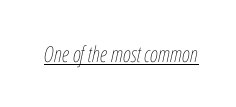
Q: Is the text bold? A: No.
Q: Is the text italic (slanted)? A: Yes, it leans right by about 12 degrees.
Q: Is the text underlined? A: Yes.
Q: Is the spacing between letters normal or unusually wide? A: Normal.
